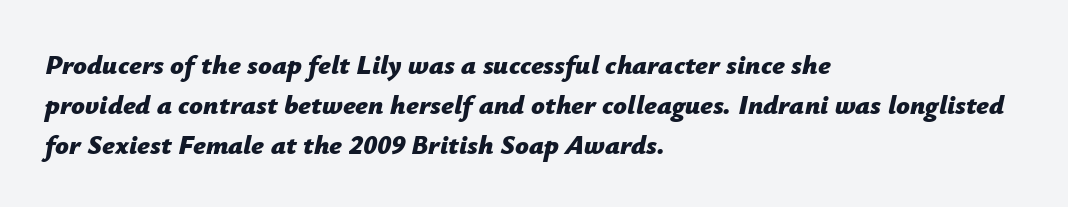
Q: Is the text bold? A: Yes.
Q: Is the text italic (slanted)? A: Yes, it leans right by about 12 degrees.
Q: Is the text underlined? A: No.
Q: How is the paragraph aligned? A: Left-aligned.
Q: Is the spacing between letters normal or unusually wide? A: Normal.
Q: Is the spacing between lines tight, normal or loose? A: Normal.
